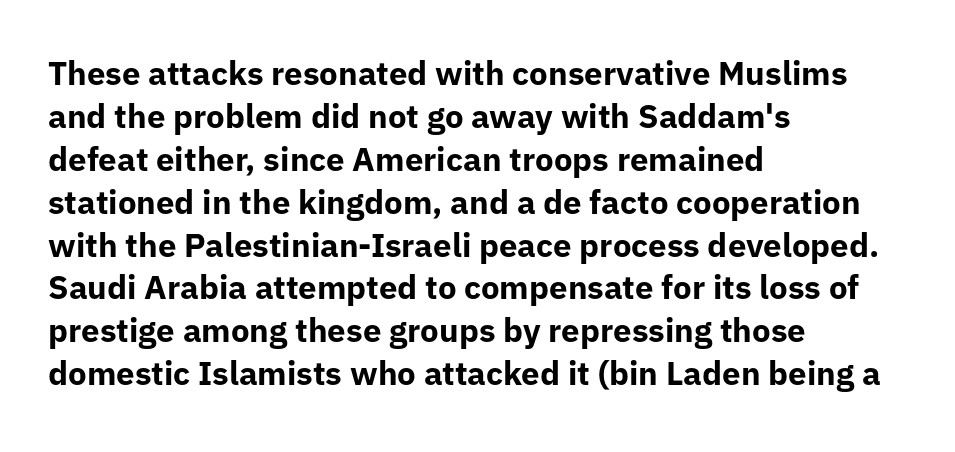
Q: Is the text bold? A: Yes.
Q: Is the text italic (slanted)? A: No, it is upright.
Q: Is the typeface a serif or a sans-serif typeface? A: Sans-serif.
Q: Is the text underlined? A: No.
Q: How is the paragraph aligned? A: Left-aligned.
Q: Is the spacing between letters normal or unusually wide? A: Normal.
Q: Is the spacing between lines tight, normal or loose? A: Normal.
Q: Width (condensed, normal, or wide)? A: Normal.
Q: Stroke contrast? A: Low.
Q: x-height? A: Medium.
Q: Monospaced? A: No.
